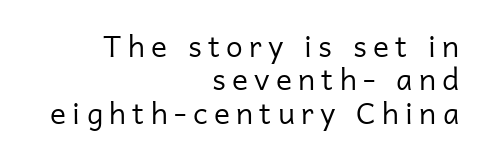
This sample uses a sans-serif face. Observe the wide spacing: letters keep a clear distance from each other. Each line ends at the same right margin while the left side varies. Clear beneath every line of the passage. Varying glyph widths throughout — classic text-font behaviour. Italic: no, the glyphs are upright roman.
